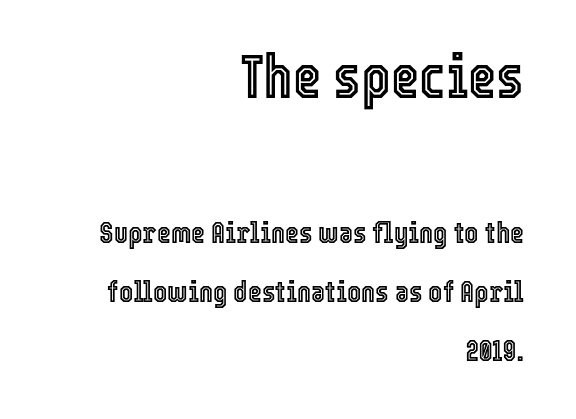
Q: Is the text italic (slanted)? A: No, it is upright.
Q: Is the text underlined? A: No.
Q: How is the paragraph aligned? A: Right-aligned.
Q: Is the spacing between letters normal or unusually wide? A: Normal.
Q: Is the spacing between lines tight, normal or loose? A: Loose.
Q: Which block of text is set in a larger size, the first (top) or the second (bottom)? A: The first (top) one.
Q: Width (condensed, normal, or wide)? A: Condensed.
Q: x-height? A: Medium.
Q: Monospaced? A: No.
